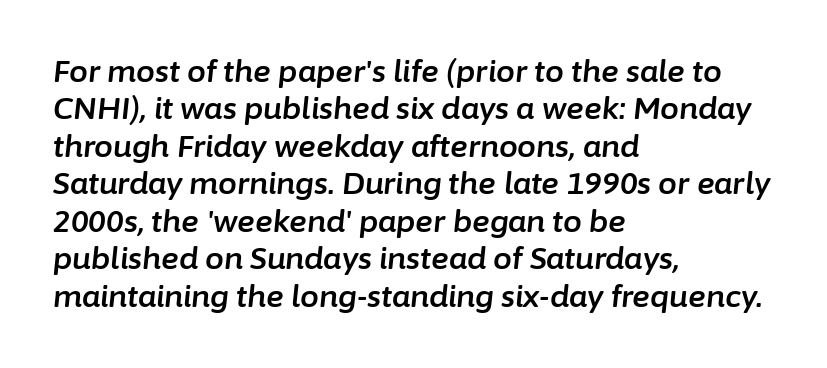
Q: Is the text italic (slanted)? A: Yes, it leans right by about 6 degrees.
Q: Is the text underlined? A: No.
Q: How is the paragraph aligned? A: Left-aligned.
Q: Is the spacing between letters normal or unusually wide? A: Normal.
Q: Is the spacing between lines tight, normal or loose? A: Normal.
Q: Width (condensed, normal, or wide)? A: Normal.
Q: Stroke contrast? A: Low.
Q: x-height? A: Medium.
Q: Monospaced? A: No.
